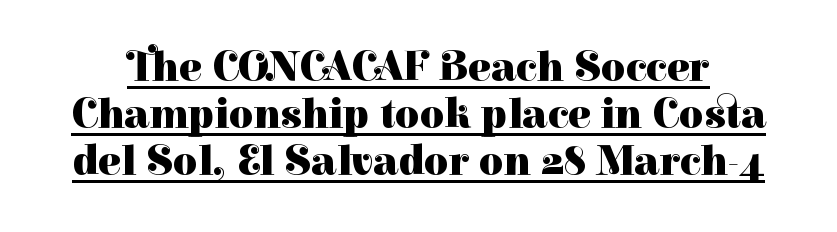
{"serif": "yes", "italic": "no", "bold": "yes", "weight": "heavy", "width": "normal", "stroke_contrast": "high", "x_height": "medium", "monospaced": "no", "underline": "yes", "line_spacing": "tight", "line_spacing_ratio": 1.12, "letter_spacing": "normal", "letter_spacing_em": 0.0, "glyph_px": 42}
